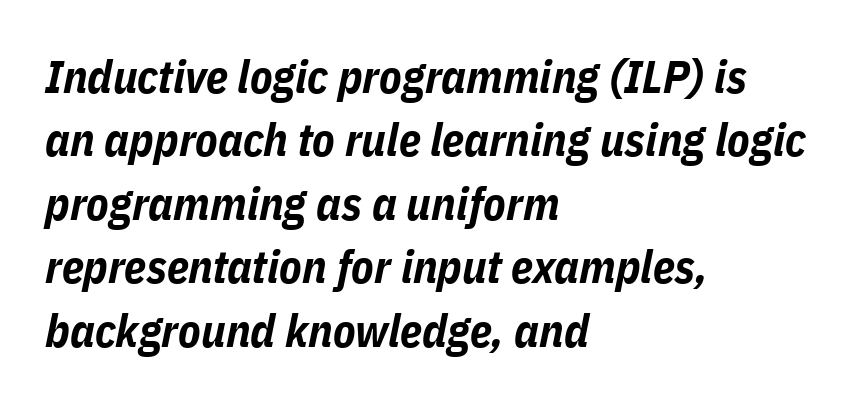
{"italic": "yes", "lean": "right", "slant_degrees": 11, "bold": "yes", "weight": "bold", "width": "condensed", "stroke_contrast": "low", "x_height": "medium", "monospaced": "no", "underline": "no", "align": "left", "line_spacing": "normal", "line_spacing_ratio": 1.38, "letter_spacing": "normal", "letter_spacing_em": 0.0, "glyph_px": 46}
